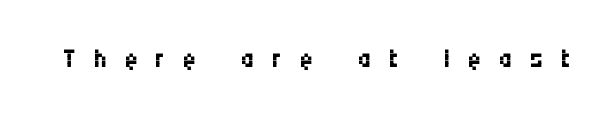
Q: Is the text bold? A: No.
Q: Is the text italic (slanted)? A: No, it is upright.
Q: Is the typeface a serif or a sans-serif typeface? A: Sans-serif.
Q: Is the text underlined? A: No.
Q: Is the spacing between letters normal or unusually wide? A: Unusually wide.
Q: Width (condensed, normal, or wide)? A: Condensed.
Q: Stroke contrast? A: Medium.
Q: x-height? A: Large.
Q: Monospaced? A: No.
